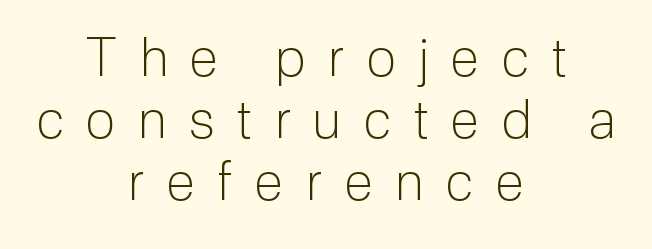
No word sits above an underline. The passage is arranged like a title page — every line centered. Summary of weight: not heavy and not bold. Observe the wide spacing: letters keep a clear distance from each other. A typesetter would call this proportional, since set widths differ per character.
